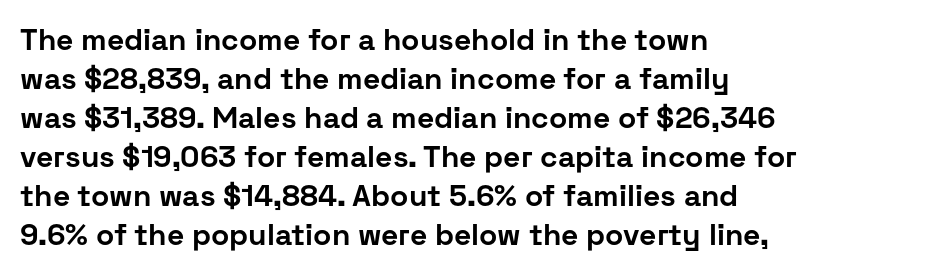
The image shows 30 px bold sans-serif type, upright; set left-aligned, normal line spacing (1.3x), normal letter spacing, not underlined; low stroke contrast and a medium x-height.
